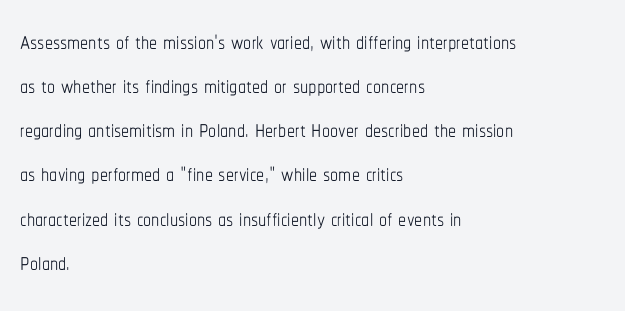
The image shows 32 px thin, condensed type, upright; set left-aligned, normal line spacing (1.38x), normal letter spacing, not underlined; low stroke contrast and a medium x-height.
